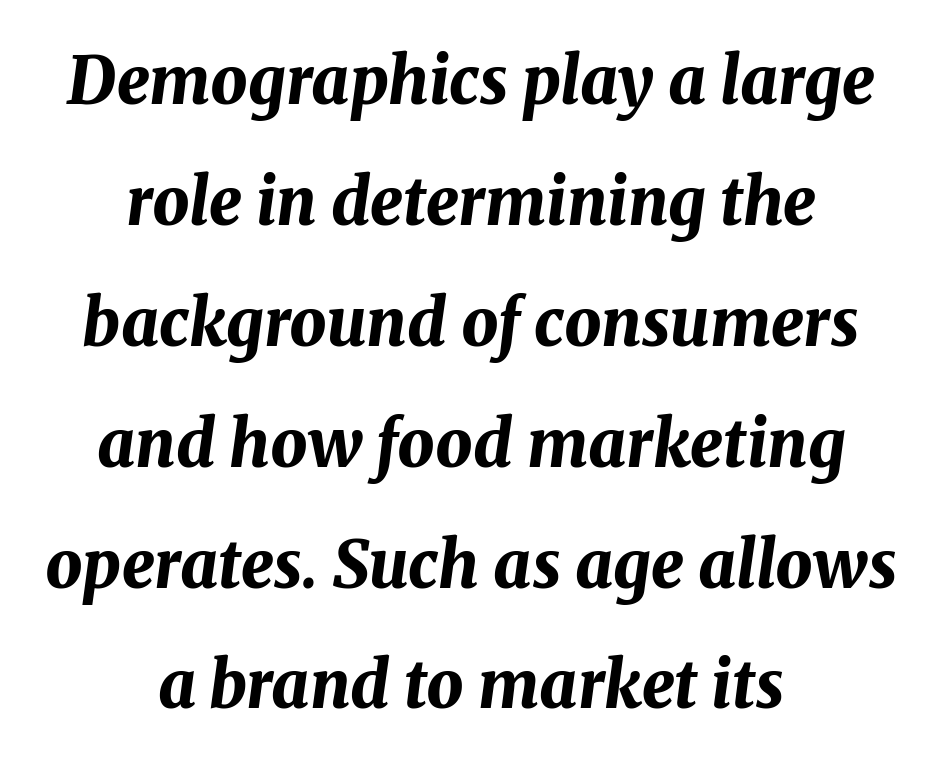
Q: Is the text bold? A: Yes.
Q: Is the text italic (slanted)? A: Yes, it leans right by about 8 degrees.
Q: Is the text underlined? A: No.
Q: How is the paragraph aligned? A: Centered.
Q: Is the spacing between letters normal or unusually wide? A: Normal.
Q: Width (condensed, normal, or wide)? A: Normal.
Q: Stroke contrast? A: Medium.
Q: x-height? A: Medium.
Q: Monospaced? A: No.
